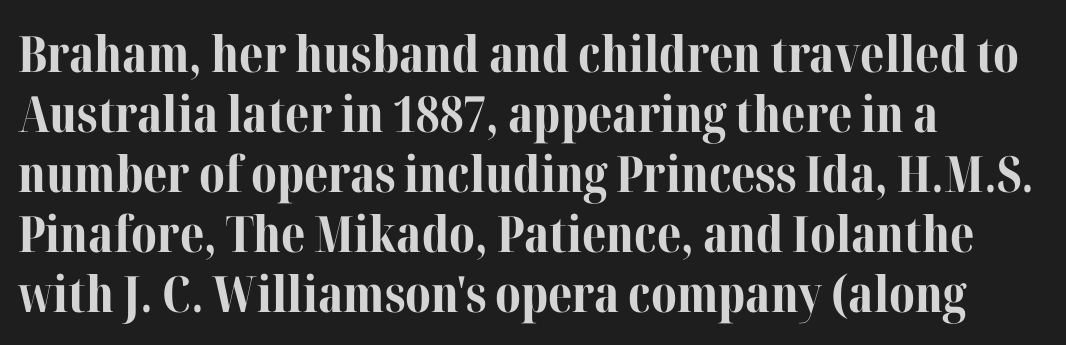
Serif or sans? Serif — the stroke terminals have little feet. Tracking value appears to be zero — textbook default spacing. This sample has the flowing, uneven cadence of proportional lettering. The specimen reads as upright at a glance.
